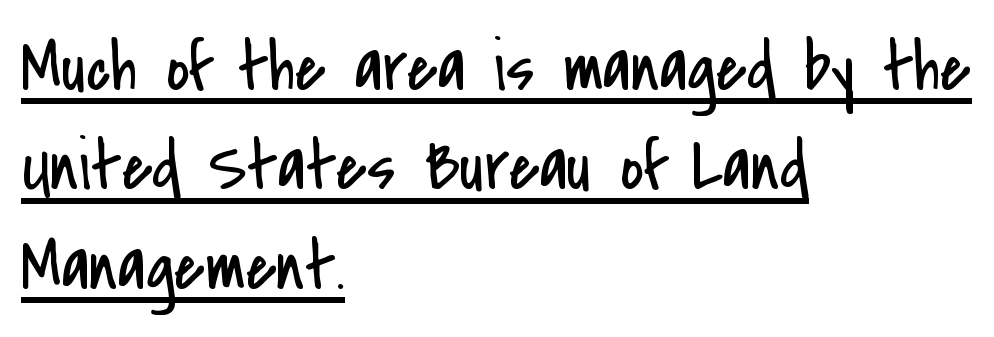
{"serif": "no", "italic": "no", "bold": "no", "weight": "regular", "width": "condensed", "stroke_contrast": "low", "x_height": "small", "monospaced": "no", "underline": "yes", "align": "left", "line_spacing": "normal", "line_spacing_ratio": 1.4, "letter_spacing": "normal", "letter_spacing_em": 0.0, "glyph_px": 71}
